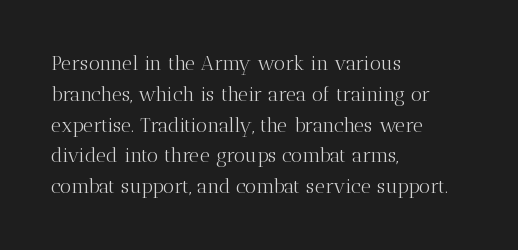
Unmarked baselines from the first word to the last. Between one letter and the next there's only the usual sliver of space. Left-aligned paragraph, ragged on the right. Compared with typical paragraphs, the rows here are spaced about the same. It's the straight-up-and-down kind of type.
